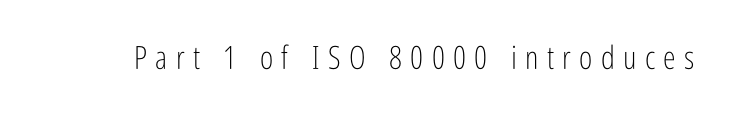
The image shows 32 px light, condensed sans-serif type, upright; set unusually wide letter spacing (+0.26 em), not underlined; low stroke contrast and a medium x-height.
